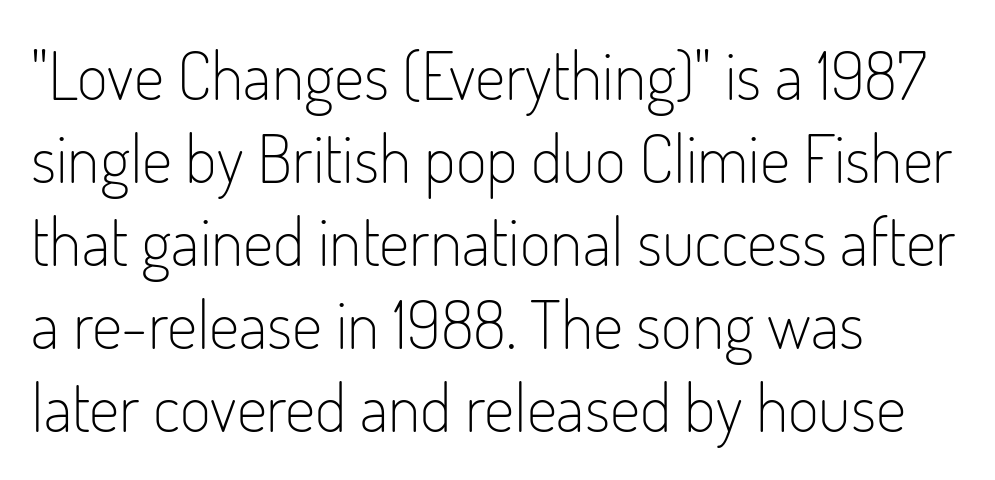
Q: Is the text bold? A: No.
Q: Is the text italic (slanted)? A: No, it is upright.
Q: Is the typeface a serif or a sans-serif typeface? A: Sans-serif.
Q: Is the text underlined? A: No.
Q: How is the paragraph aligned? A: Left-aligned.
Q: Is the spacing between letters normal or unusually wide? A: Normal.
Q: Width (condensed, normal, or wide)? A: Condensed.
Q: Stroke contrast? A: Low.
Q: x-height? A: Small.
Q: Monospaced? A: No.
